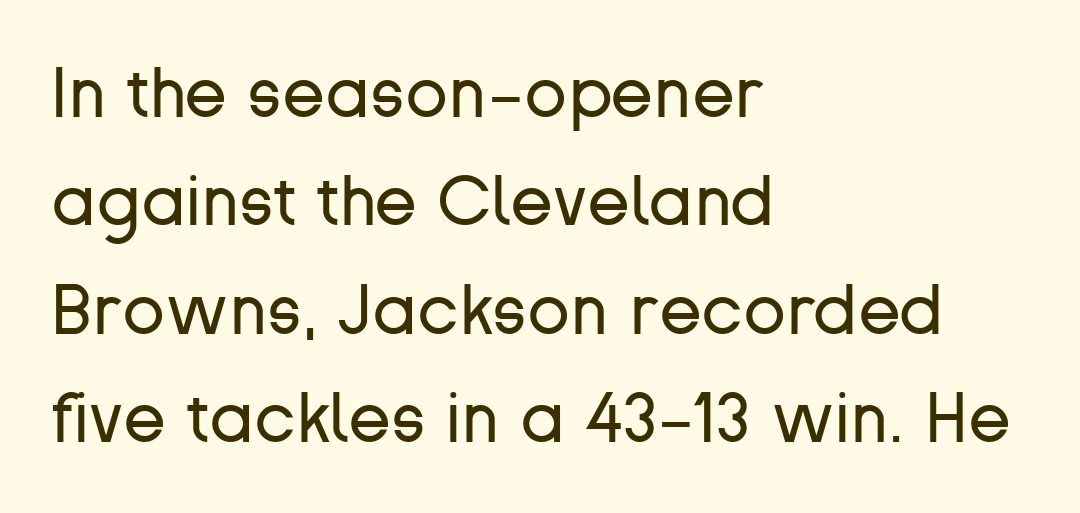
Is there much room between lines? A standard amount, neither cramped nor airy. The characters display no serif detailing; their extremities are plain. Layout note: lines flush left. Clear beneath every line of the passage. The line texture is even and compact thanks to regular tracking. Stems here are at most as thick as an everyday book face.
